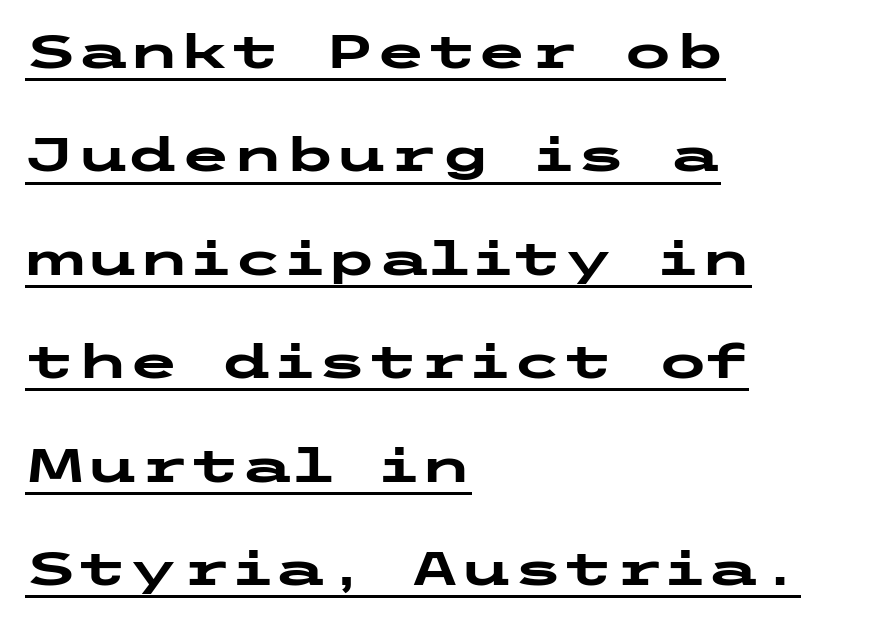
Q: Is the text bold? A: Yes.
Q: Is the text italic (slanted)? A: No, it is upright.
Q: Is the typeface a serif or a sans-serif typeface? A: Sans-serif.
Q: Is the text underlined? A: Yes.
Q: How is the paragraph aligned? A: Left-aligned.
Q: Is the spacing between letters normal or unusually wide? A: Normal.
Q: Is the spacing between lines tight, normal or loose? A: Loose.
Q: Width (condensed, normal, or wide)? A: Wide.
Q: Stroke contrast? A: Low.
Q: x-height? A: Medium.
